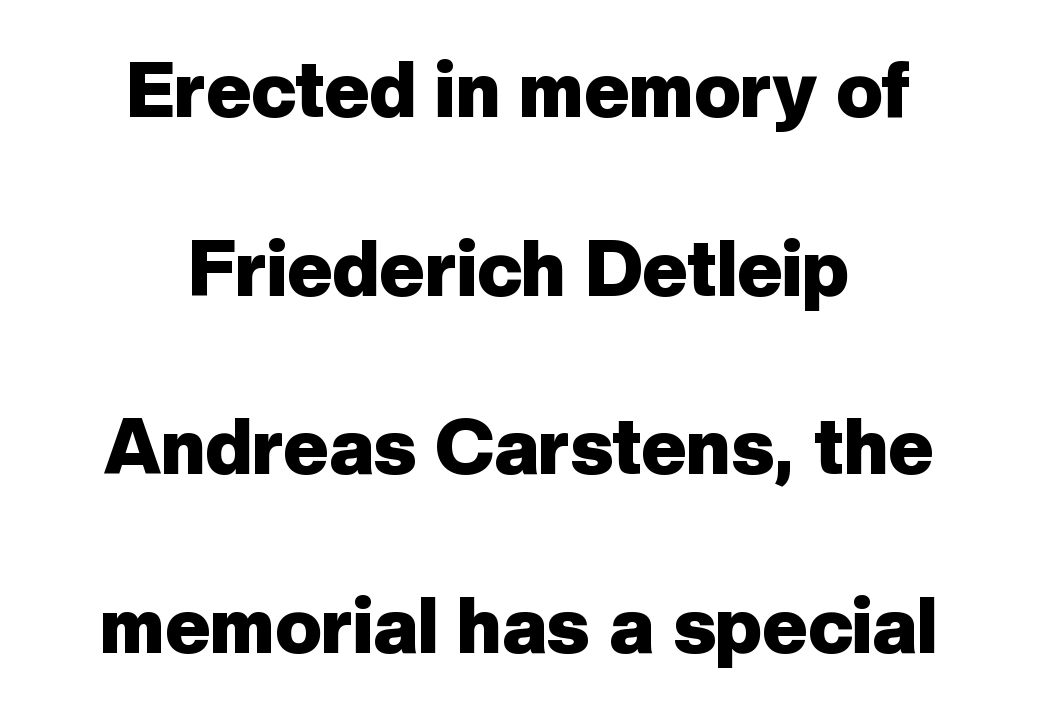
The image shows 77 px heavy sans-serif type, upright; set centered, loose line spacing (2.32x), normal letter spacing, not underlined; low stroke contrast and a medium x-height.
